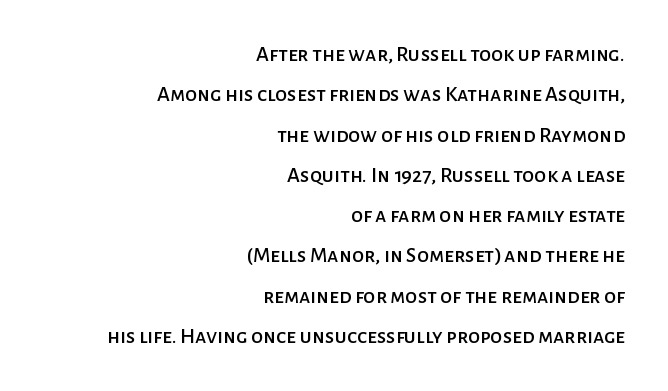
The image shows 22 px text type, upright; set right-aligned, line spacing 1.83x, normal letter spacing, not underlined.
